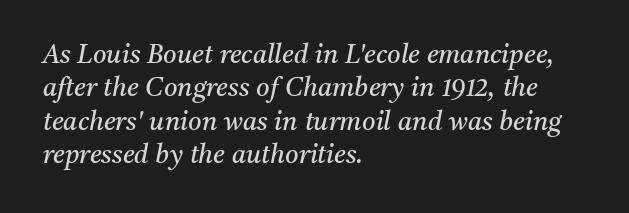
The image shows 26 px text type, italic (leaning right); set left-aligned, normal line spacing (1.28x), normal letter spacing, not underlined.
